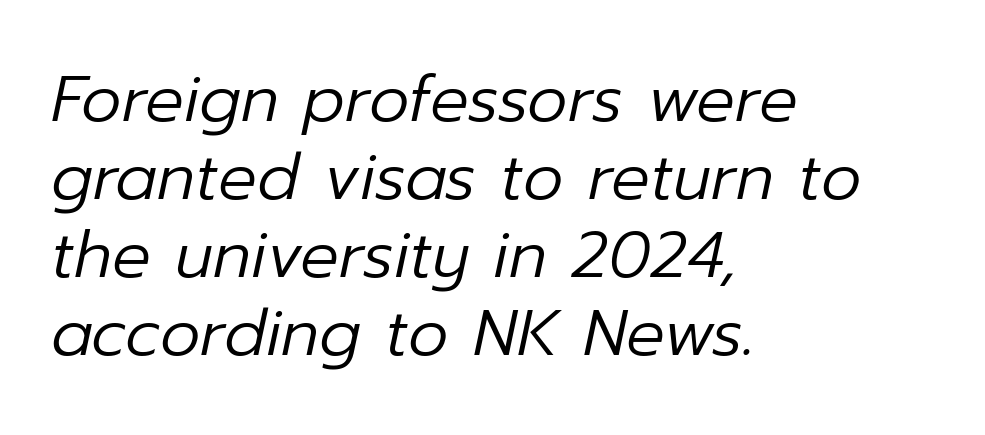
The specimen omits any rule beneath the text block's lines. The setting favours the left margin, as ordinary paragraphs usually do. The rendering uses natural spacing where letterforms have individual widths. Is this a heavy cut? Hardly; it is regular or lighter. The passage shown has conventional tracking throughout.
